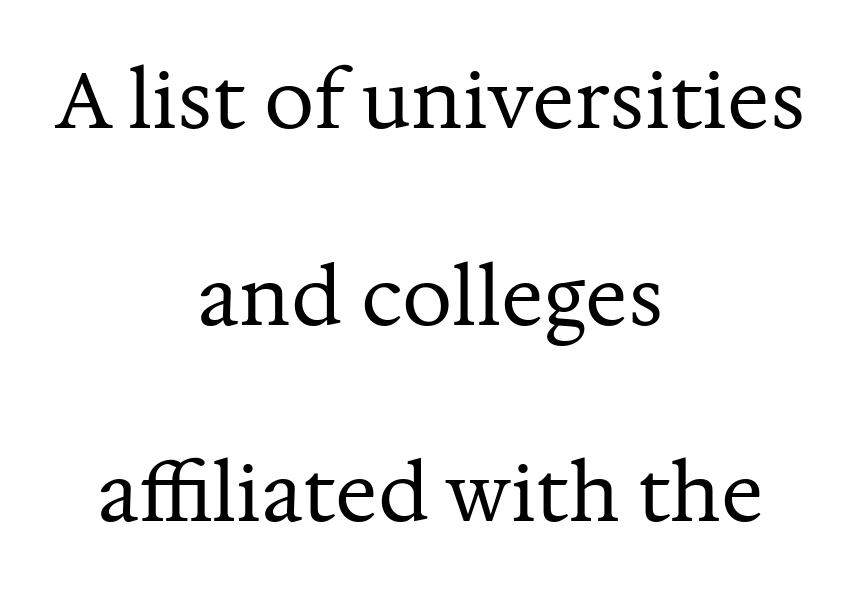
Q: Is the text bold? A: No.
Q: Is the text italic (slanted)? A: No, it is upright.
Q: Is the typeface a serif or a sans-serif typeface? A: Serif.
Q: Is the text underlined? A: No.
Q: How is the paragraph aligned? A: Centered.
Q: Is the spacing between letters normal or unusually wide? A: Normal.
Q: Is the spacing between lines tight, normal or loose? A: Loose.
Q: Width (condensed, normal, or wide)? A: Normal.
Q: Stroke contrast? A: Medium.
Q: x-height? A: Medium.
Q: Monospaced? A: No.
